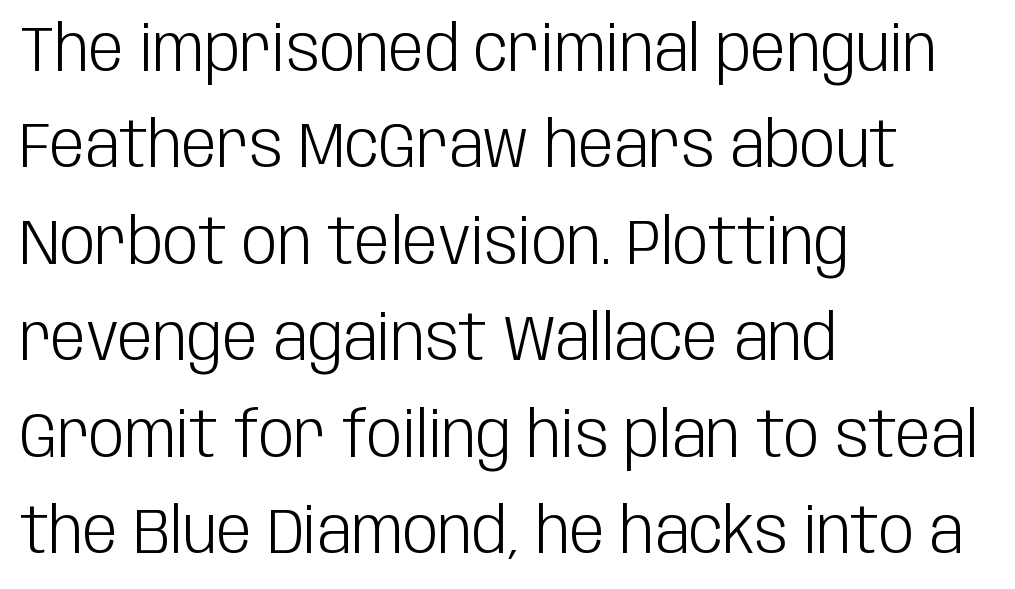
Q: Is the text bold? A: No.
Q: Is the text italic (slanted)? A: No, it is upright.
Q: Is the typeface a serif or a sans-serif typeface? A: Sans-serif.
Q: Is the text underlined? A: No.
Q: How is the paragraph aligned? A: Left-aligned.
Q: Is the spacing between letters normal or unusually wide? A: Normal.
Q: Is the spacing between lines tight, normal or loose? A: Normal.
Q: Width (condensed, normal, or wide)? A: Condensed.
Q: Stroke contrast? A: Low.
Q: x-height? A: Large.
Q: Monospaced? A: No.
